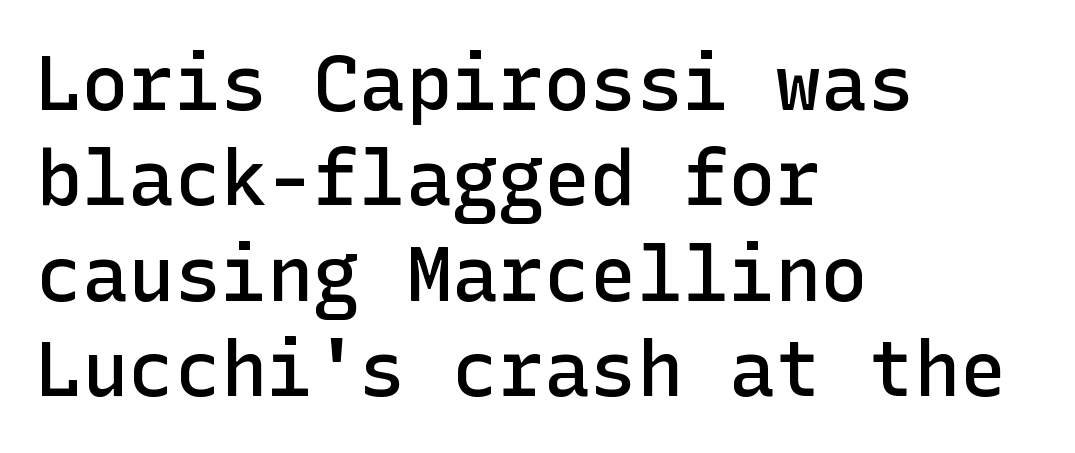
The image shows 77 px semibold sans-serif type, upright; set left-aligned, line spacing 1.24x, normal letter spacing, not underlined; low stroke contrast and a medium x-height.
